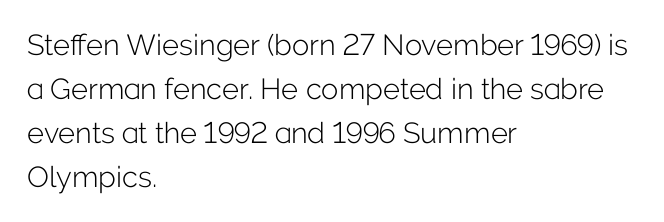
{"serif": "no", "italic": "no", "bold": "no", "weight": "light", "width": "normal", "stroke_contrast": "low", "x_height": "medium", "monospaced": "no", "underline": "no", "align": "left", "line_spacing": "normal", "line_spacing_ratio": 1.52, "letter_spacing": "normal", "letter_spacing_em": 0.0, "glyph_px": 29}
